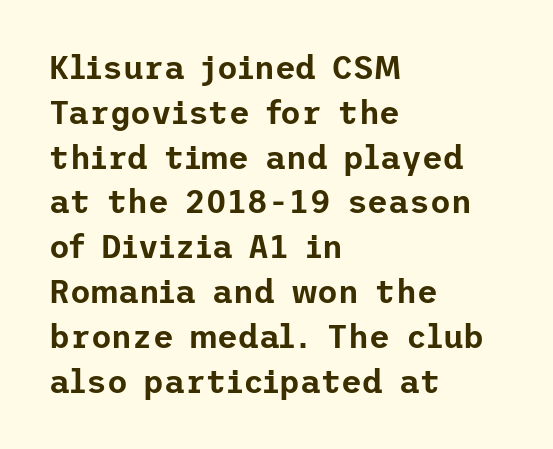
Q: Is the text italic (slanted)? A: No, it is upright.
Q: Is the typeface a serif or a sans-serif typeface? A: Sans-serif.
Q: Is the text underlined? A: No.
Q: How is the paragraph aligned? A: Left-aligned.
Q: Is the spacing between letters normal or unusually wide? A: Normal.
Q: Is the spacing between lines tight, normal or loose? A: Normal.
Q: Width (condensed, normal, or wide)? A: Normal.
Q: Stroke contrast? A: Low.
Q: x-height? A: Medium.
